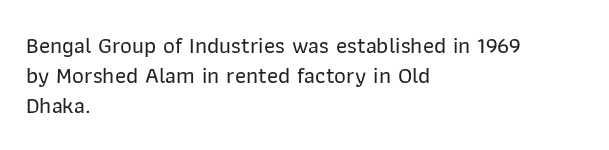
The image shows 23 px text type, upright; set left-aligned, normal line spacing (1.3x), normal letter spacing, not underlined.
